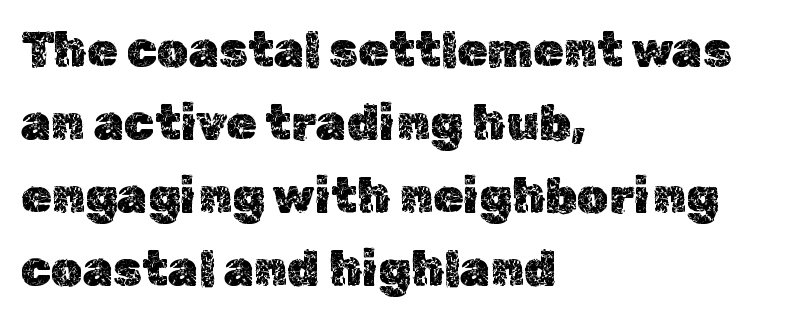
{"italic": "no", "width": "normal", "x_height": "medium", "monospaced": "no", "underline": "no", "align": "left", "line_spacing": "normal", "line_spacing_ratio": 1.49, "letter_spacing": "normal", "letter_spacing_em": 0.0, "glyph_px": 49}
